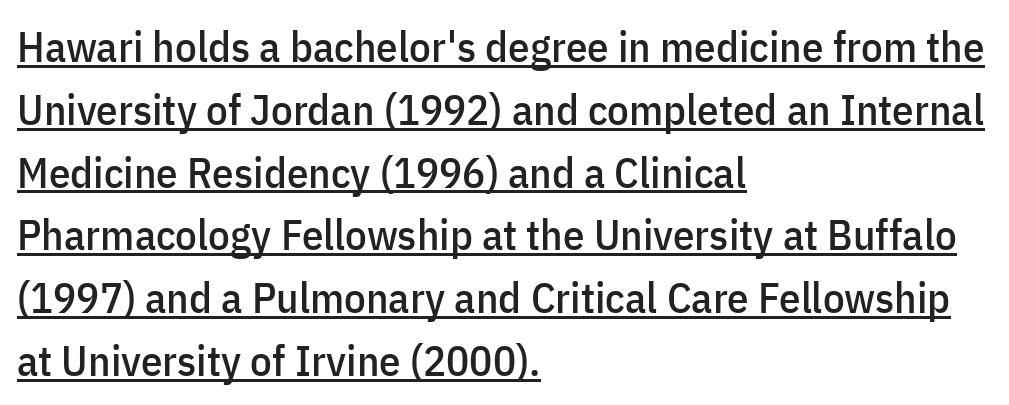
Glyph-to-glyph distance matches everyday printed text. Spacing verdict: proportional, widths tailored to each character. Compared with undecorated copy, this sample adds a rule below the words. Letterform terminals end flat and unadorned throughout the passage. Regarding leading, the lines here are spaced in the standard way. A typesetter would mark this as roman, not italic.
